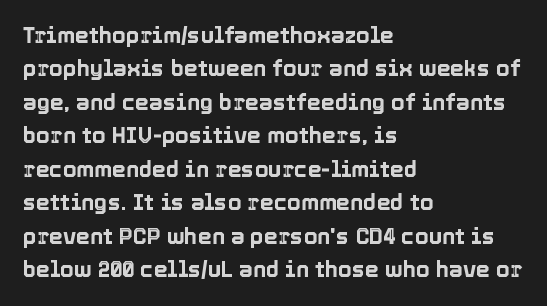
Regarding leading, the lines here are spaced in the standard way. The typography opts for an upright posture over an oblique one. Caption: multi-line text, flush left, ragged right. Nothing unusual about the tracking: characters are spaced as the font intends.
